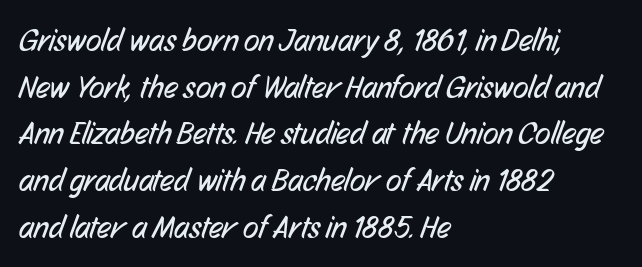
Q: Is the text bold? A: No.
Q: Is the typeface a serif or a sans-serif typeface? A: Sans-serif.
Q: Is the text underlined? A: No.
Q: How is the paragraph aligned? A: Left-aligned.
Q: Is the spacing between letters normal or unusually wide? A: Normal.
Q: Is the spacing between lines tight, normal or loose? A: Normal.
Q: Width (condensed, normal, or wide)? A: Condensed.
Q: Stroke contrast? A: Low.
Q: x-height? A: Medium.
Q: Monospaced? A: No.
